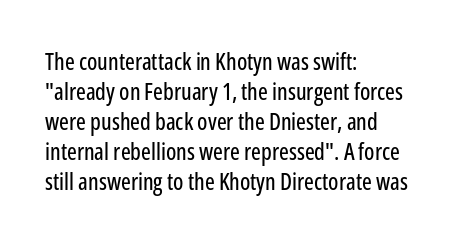
The image shows 23 px text type, upright; set left-aligned, normal line spacing (1.3x), normal letter spacing, not underlined.
